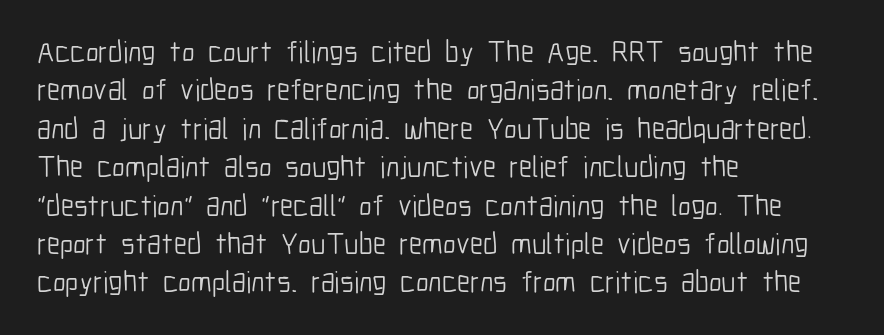
{"serif": "no", "italic": "no", "bold": "no", "weight": "light", "width": "condensed", "stroke_contrast": "low", "x_height": "medium", "monospaced": "no", "underline": "no", "align": "left", "line_spacing": "normal", "line_spacing_ratio": 1.28, "letter_spacing": "normal", "letter_spacing_em": 0.0, "glyph_px": 30}
